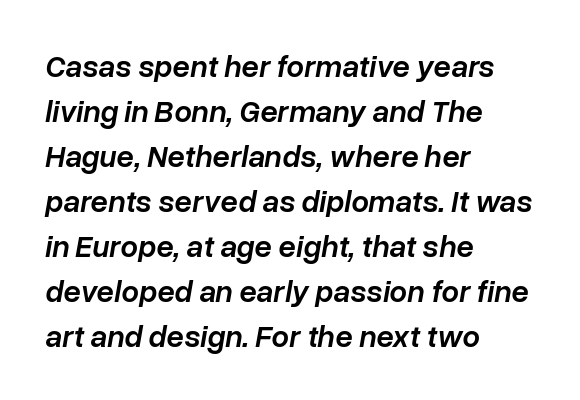
{"italic": "yes", "lean": "right", "slant_degrees": 10, "bold": "semi", "weight": "semibold", "width": "normal", "stroke_contrast": "low", "x_height": "medium", "monospaced": "no", "underline": "no", "align": "left", "line_spacing": "normal", "line_spacing_ratio": 1.45, "letter_spacing": "normal", "letter_spacing_em": 0.0, "glyph_px": 31}
